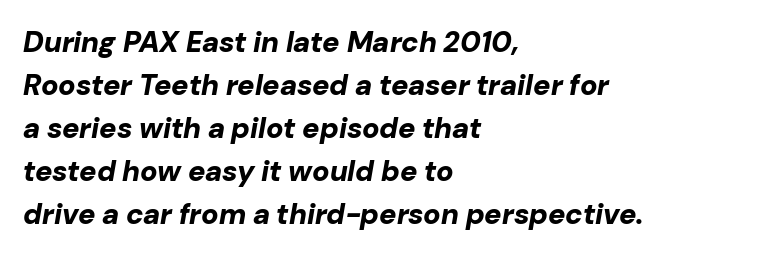
{"italic": "yes", "lean": "right", "slant_degrees": 10, "bold": "yes", "weight": "bold", "width": "normal", "stroke_contrast": "low", "x_height": "medium", "monospaced": "no", "underline": "no", "align": "left", "line_spacing": "normal", "line_spacing_ratio": 1.48, "letter_spacing": "normal", "letter_spacing_em": 0.0, "glyph_px": 29}
